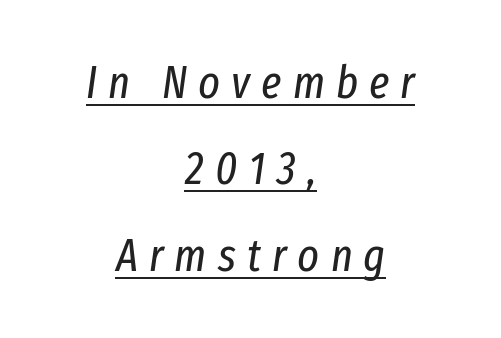
The image shows 46 px regular-weight, condensed type, italic (leaning right); set centered, line spacing 1.88x, unusually wide letter spacing (+0.24 em), underlined; low stroke contrast and a medium x-height.
